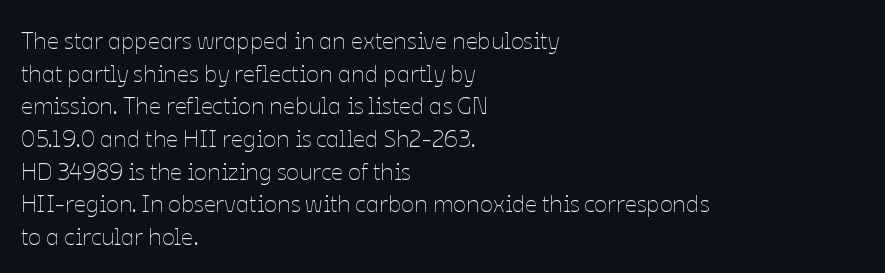
Plain, unruled lines of type. Ordinary non-slanted type is in use. Does extra space separate the letters? No, they use regular spacing. This is not heavy type; no bold has been used. These lines sit exactly where default settings would place them. Reading down the block, your eye returns to a fixed left position each line.
